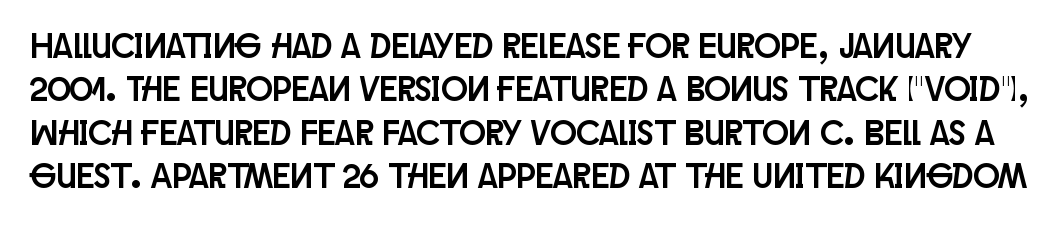
Q: Is the text italic (slanted)? A: No, it is upright.
Q: Is the typeface a serif or a sans-serif typeface? A: Sans-serif.
Q: Is the text underlined? A: No.
Q: Is the spacing between letters normal or unusually wide? A: Normal.
Q: Width (condensed, normal, or wide)? A: Condensed.
Q: Stroke contrast? A: Low.
Q: x-height? A: Large.
Q: Monospaced? A: No.
